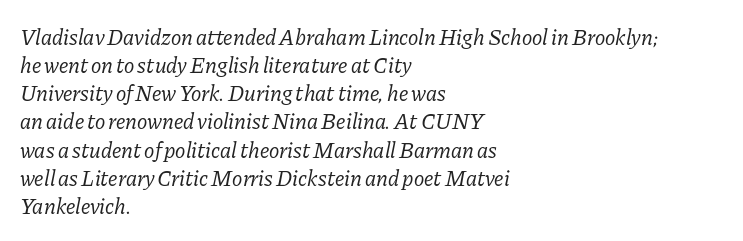
The whole block is typeset with a tilt. Glance below the letters and you will spot only blank space. Short note: letters normally spaced. Summary of vertical rhythm: regular, with standard interline spacing. Stems here are at most as thick as an everyday book face. The paragraph shown leans on its left margin.
